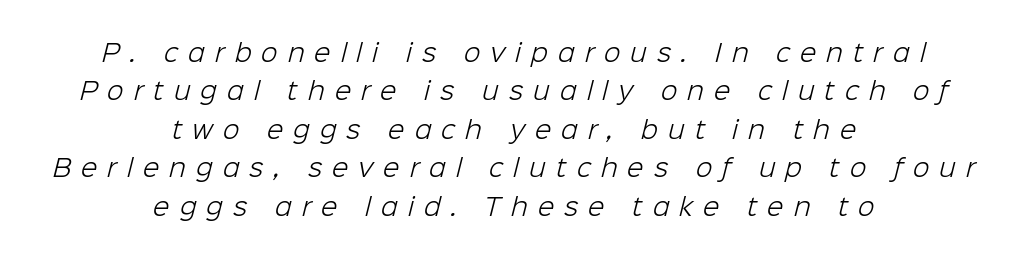
The letters are spread apart with noticeably loose tracking. Bare-footed words on every line. Baseline-to-baseline distance is the conventional proportion of letter height. The lines are quadded center. No chunkiness to these letters — they're not bold.
